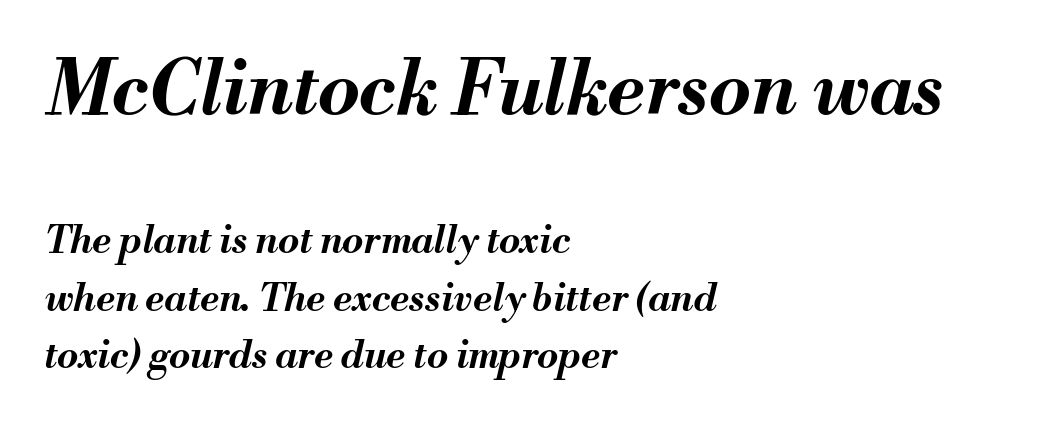
Is the lower block the larger one? No — the upper block carries the bigger type. Caption: bold face, heavy strokes. Reading down the block, your eye returns to a fixed left position each line. Think of a printed novel: that variable character pitch is what you see here. The space directly below the letters is spotless.
